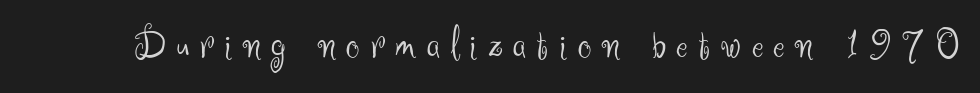
Q: Is the text bold? A: No.
Q: Is the text italic (slanted)? A: No, it is upright.
Q: Is the typeface a serif or a sans-serif typeface? A: Sans-serif.
Q: Is the text underlined? A: No.
Q: Is the spacing between letters normal or unusually wide? A: Unusually wide.
Q: Width (condensed, normal, or wide)? A: Normal.
Q: Stroke contrast? A: Medium.
Q: x-height? A: Small.
Q: Monospaced? A: No.
